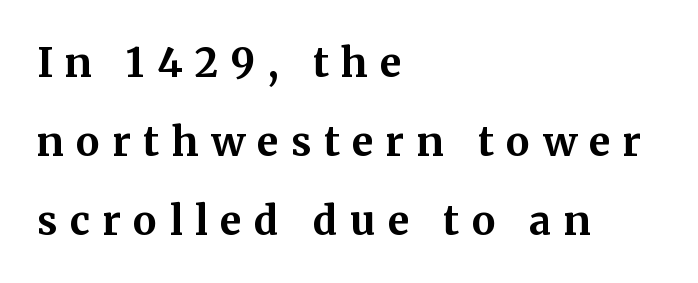
Q: Is the text bold? A: Yes.
Q: Is the text italic (slanted)? A: No, it is upright.
Q: Is the typeface a serif or a sans-serif typeface? A: Serif.
Q: Is the text underlined? A: No.
Q: How is the paragraph aligned? A: Left-aligned.
Q: Is the spacing between letters normal or unusually wide? A: Unusually wide.
Q: Is the spacing between lines tight, normal or loose? A: Loose.
Q: Width (condensed, normal, or wide)? A: Normal.
Q: Stroke contrast? A: Medium.
Q: x-height? A: Medium.
Q: Monospaced? A: No.
